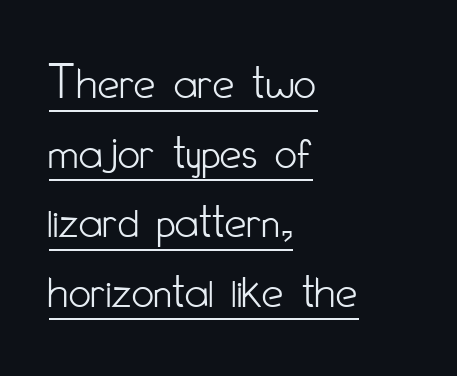
The weight would be labelled regular, book, light, or lighter still. The letterforms sit shoulder to shoulder at normal distance. The designer went with a sans here, leaving each stem footless. You can tell it's not italic because the verticals are truly vertical. How would I describe the line gaps? Plain and ordinary. A baseline rule has been typeset under these characters.
